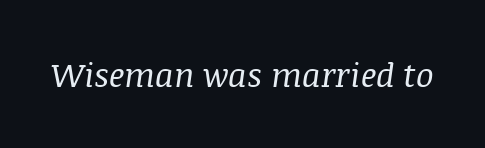
{"serif": "yes", "italic": "yes", "lean": "right", "slant_degrees": 8, "bold": "no", "weight": "regular", "width": "normal", "stroke_contrast": "medium", "x_height": "large", "monospaced": "no", "underline": "no", "letter_spacing": "normal", "letter_spacing_em": 0.0, "glyph_px": 33}
